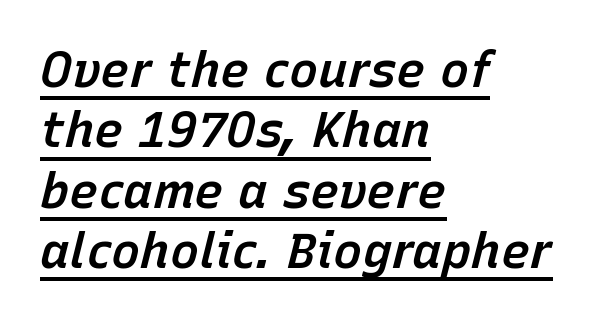
The image shows 49 px semibold type, italic (leaning right); set left-aligned, line spacing 1.23x, normal letter spacing, underlined; low stroke contrast and a medium x-height.
